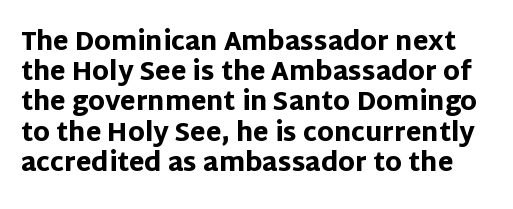
The image shows 25 px bold type, upright; set line spacing 1.21x, normal letter spacing, not underlined.
